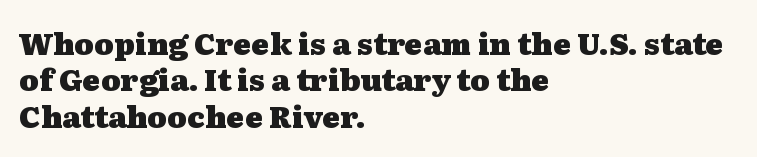
Bare-footed words on every line. Is this a sans? No — the strokes have serifs. This rendering uses left alignment, leaving the right contour irregular. This rendering leaves character spacing at its baseline value. No italicization has been applied; the sample stays upright. Each letter keeps its own natural width here, so spacing adapts to shape.
